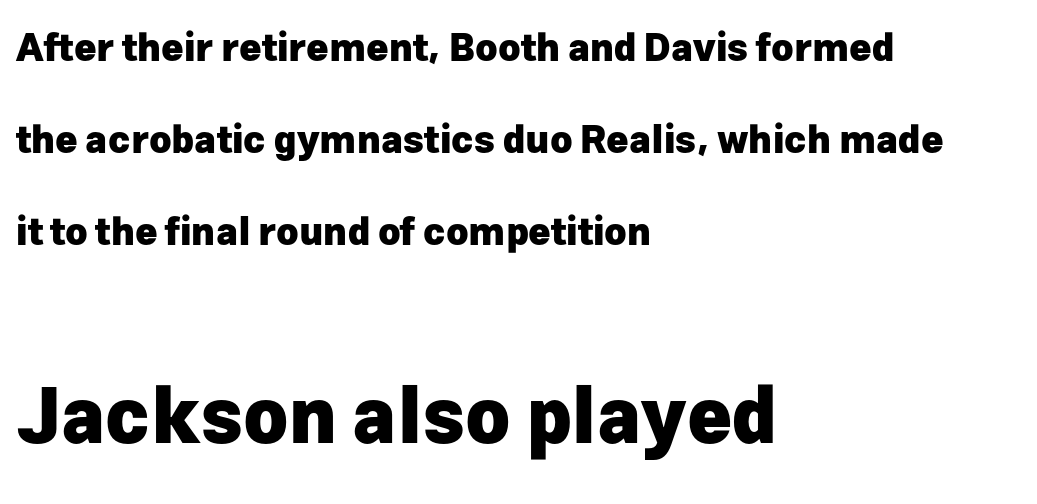
Q: Is the text bold? A: Yes.
Q: Is the text italic (slanted)? A: No, it is upright.
Q: Is the typeface a serif or a sans-serif typeface? A: Sans-serif.
Q: Is the text underlined? A: No.
Q: How is the paragraph aligned? A: Left-aligned.
Q: Is the spacing between letters normal or unusually wide? A: Normal.
Q: Is the spacing between lines tight, normal or loose? A: Loose.
Q: Which block of text is set in a larger size, the first (top) or the second (bottom)? A: The second (bottom) one.
Q: Width (condensed, normal, or wide)? A: Normal.
Q: Stroke contrast? A: Low.
Q: x-height? A: Medium.
Q: Monospaced? A: No.
